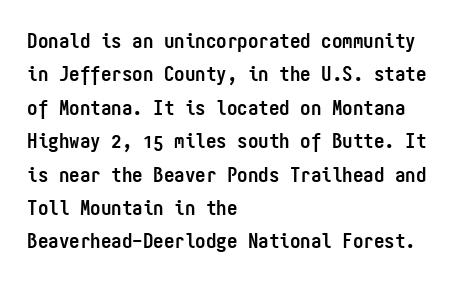
The image shows 21 px bold type, upright; set left-aligned, normal line spacing (1.59x), normal letter spacing, not underlined.
